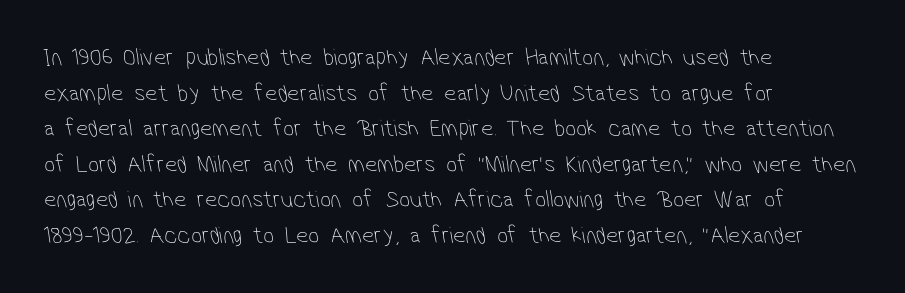
Q: Is the text bold? A: No.
Q: Is the text underlined? A: No.
Q: How is the paragraph aligned? A: Left-aligned.
Q: Is the spacing between letters normal or unusually wide? A: Normal.
Q: Is the spacing between lines tight, normal or loose? A: Normal.
